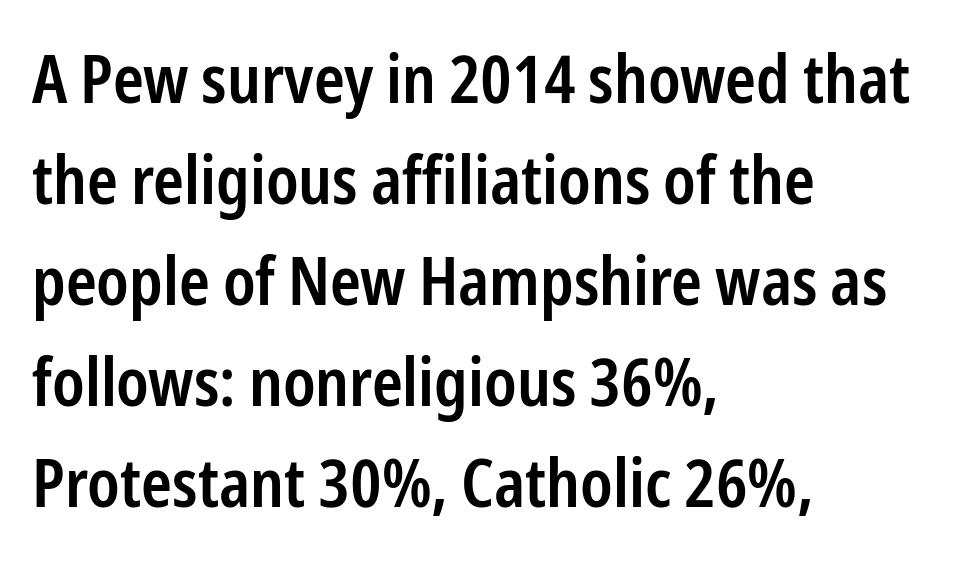
The passage is arranged the way most books set body copy — flush left. Serif or sans? Sans — the stroke terminals are bare. Lines of text with bare space underneath. This is moderately heavy type, rendered in semibold. Vertical spacing — default. It's the straight-up-and-down kind of type.
